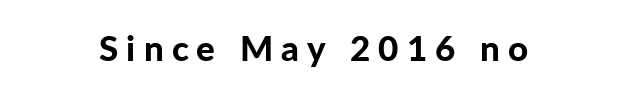
Q: Is the text bold? A: Yes.
Q: Is the text italic (slanted)? A: No, it is upright.
Q: Is the typeface a serif or a sans-serif typeface? A: Sans-serif.
Q: Is the text underlined? A: No.
Q: How is the paragraph aligned? A: Centered.
Q: Is the spacing between letters normal or unusually wide? A: Unusually wide.
Q: Width (condensed, normal, or wide)? A: Normal.
Q: Stroke contrast? A: Low.
Q: x-height? A: Medium.
Q: Monospaced? A: No.
